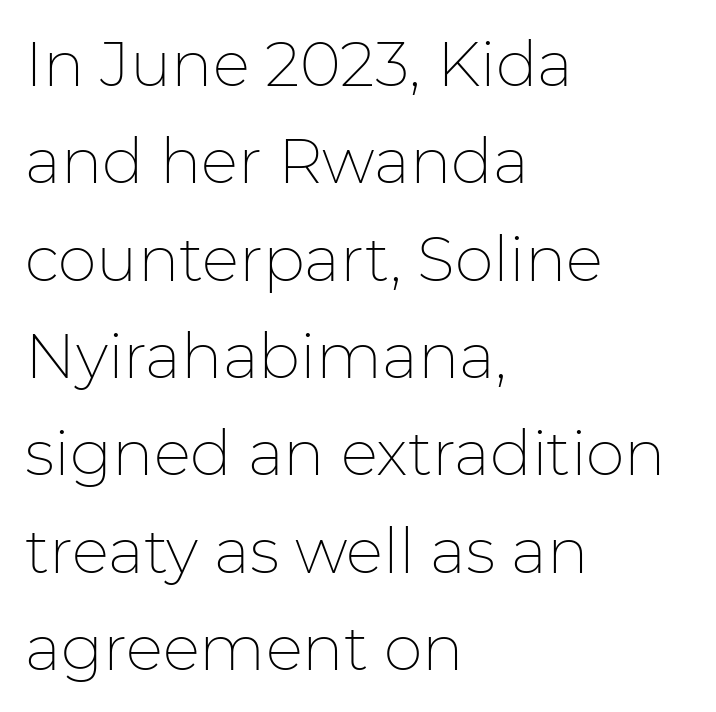
The image shows 62 px thin sans-serif type, upright; set left-aligned, normal line spacing (1.57x), normal letter spacing, not underlined; low stroke contrast and a medium x-height.
